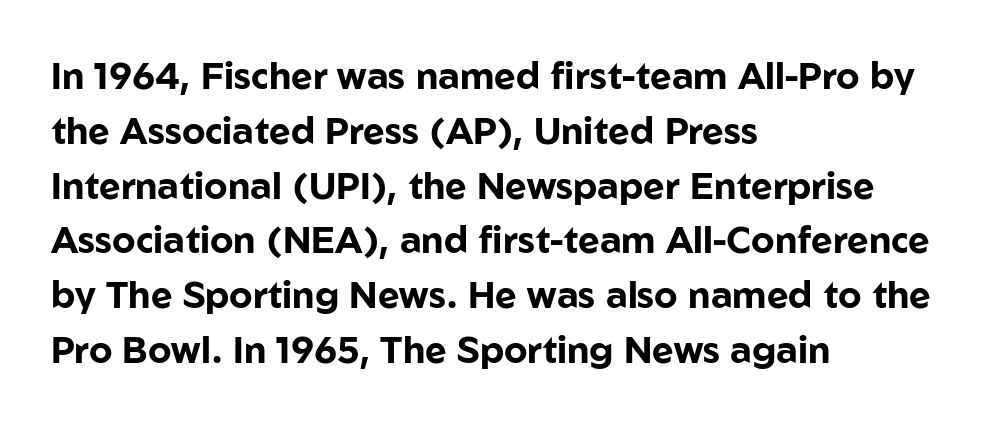
Q: Is the text bold? A: Yes.
Q: Is the text italic (slanted)? A: No, it is upright.
Q: Is the typeface a serif or a sans-serif typeface? A: Sans-serif.
Q: Is the text underlined? A: No.
Q: How is the paragraph aligned? A: Left-aligned.
Q: Is the spacing between letters normal or unusually wide? A: Normal.
Q: Is the spacing between lines tight, normal or loose? A: Normal.
Q: Width (condensed, normal, or wide)? A: Normal.
Q: Stroke contrast? A: Low.
Q: x-height? A: Medium.
Q: Monospaced? A: No.
